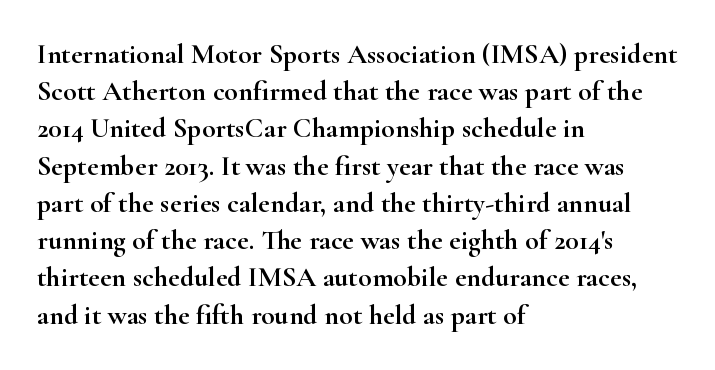
Spacing between characters is what you'd get straight out of the box. Casual observation: everything's shoved over to the left. Leading: standard. You could not count columns in this text — the font is proportionally spaced. Every stem runs plumb, perpendicular to the baseline. The zone under the glyphs is completely vacant.
